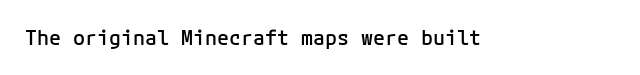
The image shows 20 px text type, upright; set normal letter spacing, not underlined.
